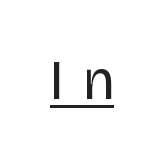
Weight: regular or lighter. Compared with typical body copy, the letter spacing here is much looser. When letters stand straight like this, we call the style roman or upright. The face used here is proportionally spaced, like ordinary book or web type. The type family on display is of the sans-serif kind.
